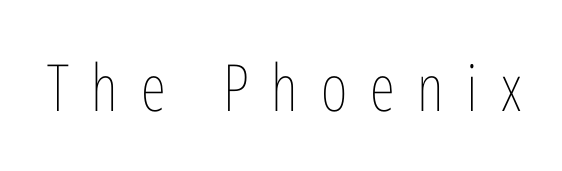
Proportional: the letters do not fall into vertical columns. This rendering widens character spacing well past its baseline value. Nobody drew a line under any word here. Is the type heavy? It reads as light-to-regular instead. Unlike italic type, these characters show no tilt at all.
